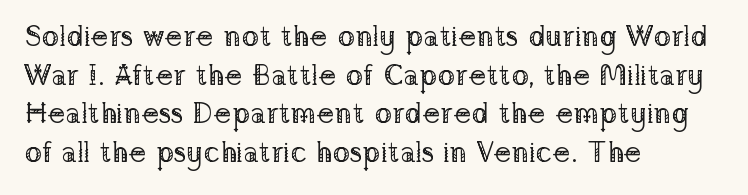
Regarding leading, the lines here are spaced in the standard way. Unlike a clean sans, this face finishes its strokes with serifs. Anything drawn beneath the words? Only blank space. Rendered with straight, roman letterforms. These lines stack with their left ends in a neat column. No extra tracking has been applied to these lines.
